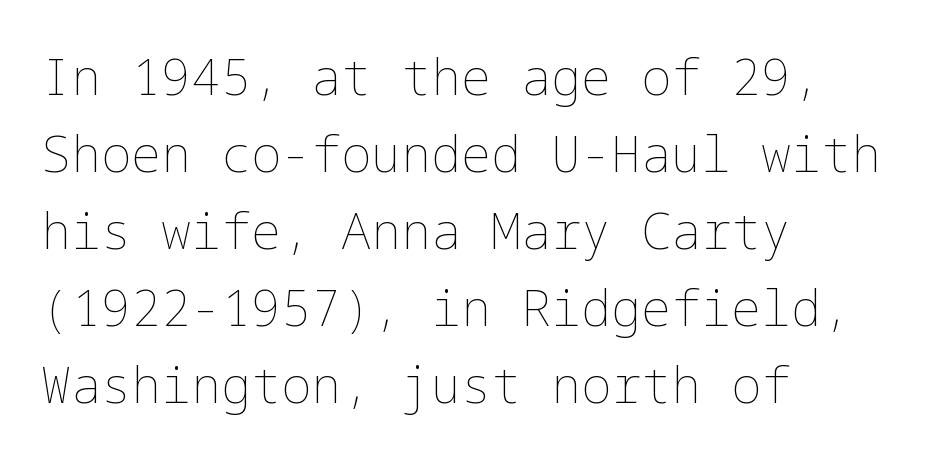
{"italic": "no", "bold": "no", "weight": "thin", "width": "normal", "stroke_contrast": "low", "x_height": "medium", "underline": "no", "align": "left", "line_spacing": "normal", "line_spacing_ratio": 1.54, "letter_spacing": "normal", "letter_spacing_em": 0.0, "glyph_px": 50}
